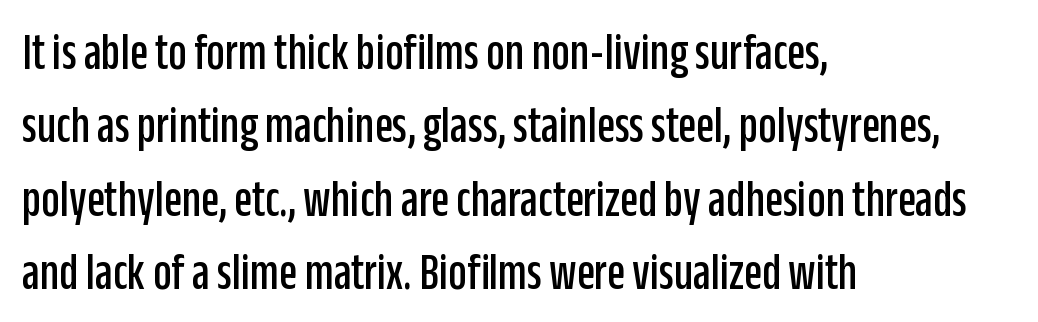
The image shows 52 px condensed sans-serif type, upright; set left-aligned, normal line spacing (1.41x), normal letter spacing, not underlined; low stroke contrast and a large x-height.
